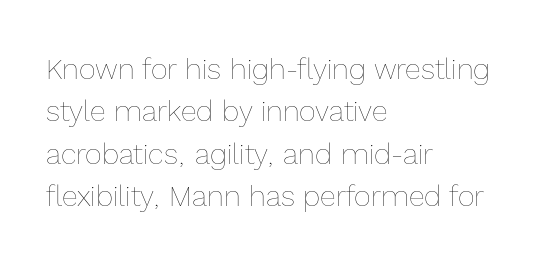
Q: Is the text bold? A: No.
Q: Is the text italic (slanted)? A: No, it is upright.
Q: Is the text underlined? A: No.
Q: How is the paragraph aligned? A: Left-aligned.
Q: Is the spacing between letters normal or unusually wide? A: Normal.
Q: Is the spacing between lines tight, normal or loose? A: Normal.
Q: Width (condensed, normal, or wide)? A: Normal.
Q: x-height? A: Medium.
Q: Monospaced? A: No.
